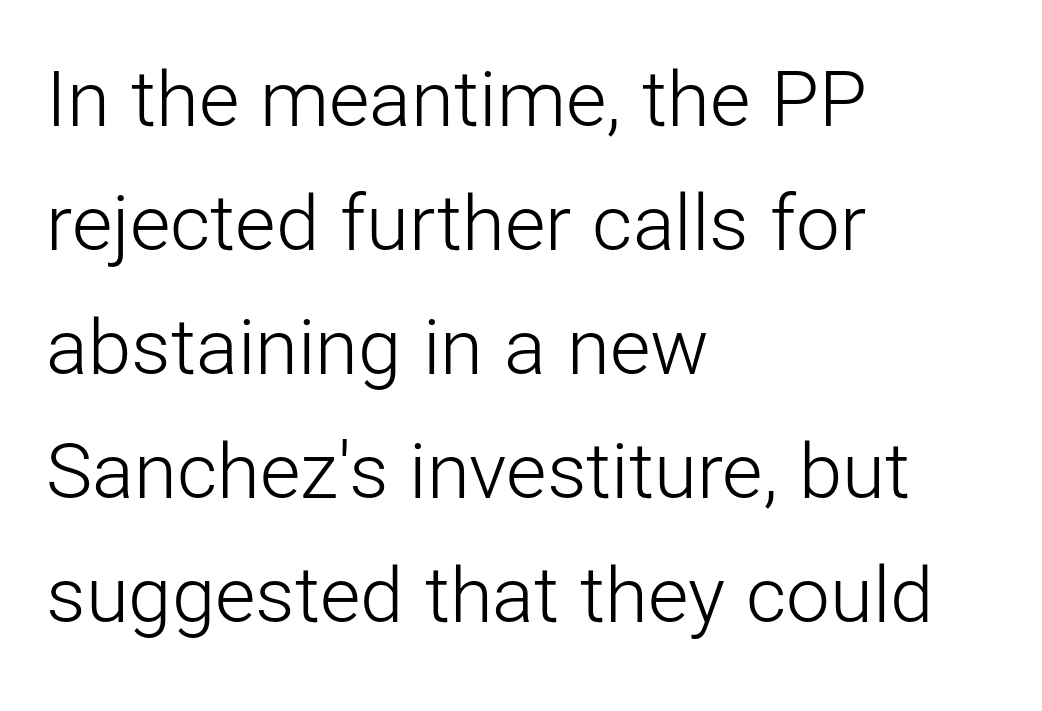
Q: Is the text bold? A: No.
Q: Is the text italic (slanted)? A: No, it is upright.
Q: Is the typeface a serif or a sans-serif typeface? A: Sans-serif.
Q: Is the text underlined? A: No.
Q: How is the paragraph aligned? A: Left-aligned.
Q: Is the spacing between letters normal or unusually wide? A: Normal.
Q: Is the spacing between lines tight, normal or loose? A: Normal.
Q: Width (condensed, normal, or wide)? A: Normal.
Q: Stroke contrast? A: Low.
Q: x-height? A: Medium.
Q: Monospaced? A: No.
